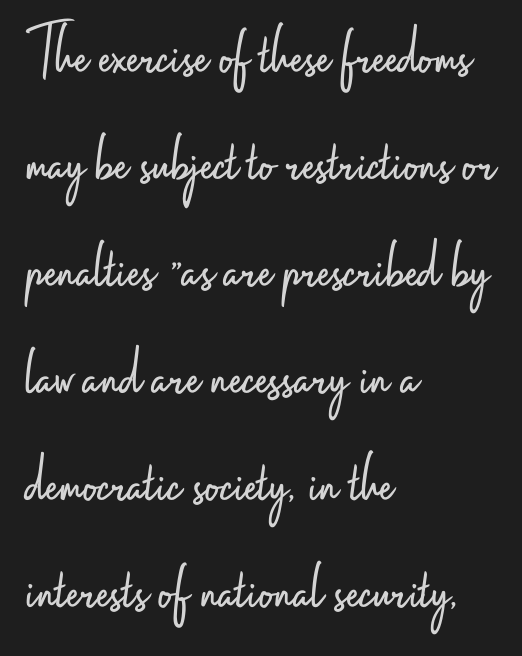
Caption: multi-line text, flush left, ragged right. Here the designer chose a conventional face with non-uniform glyph widths. The weight tops out at a normal text grade.
